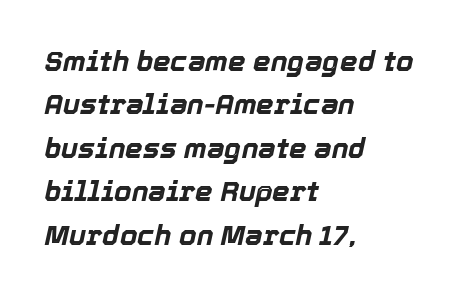
The image shows 28 px bold type, italic (leaning right); set left-aligned, normal line spacing (1.55x), normal letter spacing, not underlined; a medium x-height.
